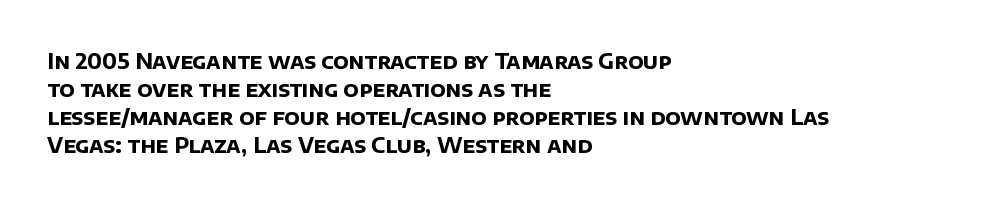
Horizontal bands of white between lines are of average thickness. The face used here is rendered with its standard letterfit. Caption: bold face, heavy strokes. Which margin do the lines hug? The left one — the right edge is uneven. A clean baseline with only descenders dipping below it.
